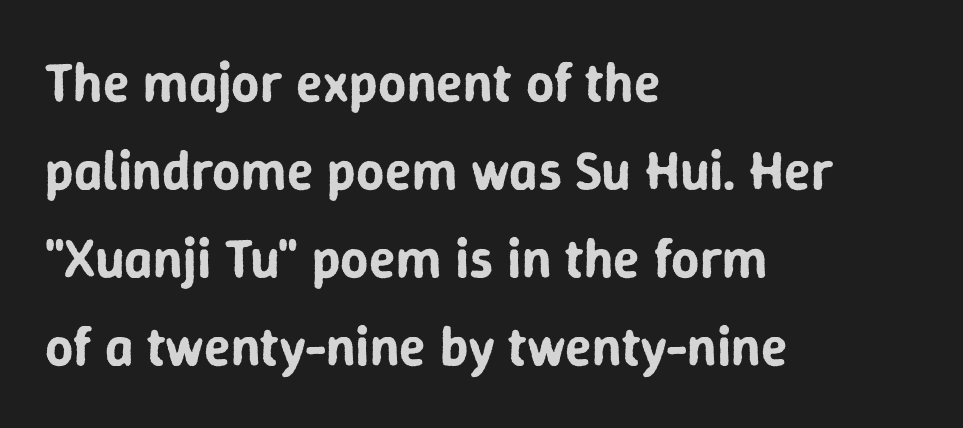
The image shows 55 px sans-serif type, upright; set left-aligned, normal line spacing (1.6x), normal letter spacing, not underlined; low stroke contrast and a medium x-height.
